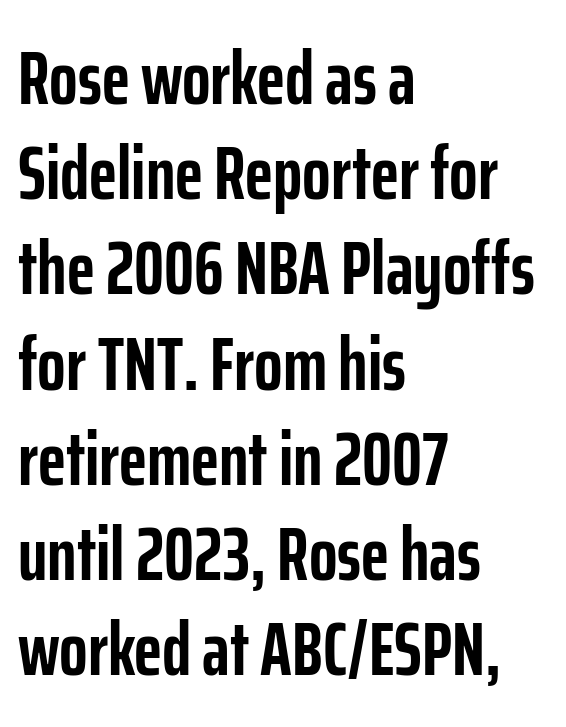
The image shows 75 px semibold, condensed sans-serif type, upright; set left-aligned, normal line spacing (1.27x), normal letter spacing, not underlined; low stroke contrast and a medium x-height.
